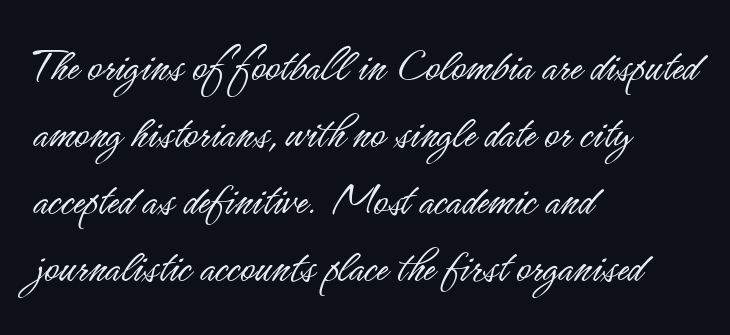
The image shows 49 px light, condensed sans-serif type; set left-aligned, normal line spacing (1.37x), normal letter spacing, not underlined; low stroke contrast and a small x-height.
